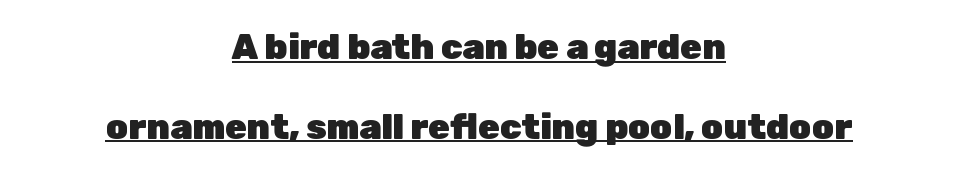
The image shows 35 px heavy sans-serif type, upright; set centered, loose line spacing (2.28x), normal letter spacing, underlined; low stroke contrast and a medium x-height.
